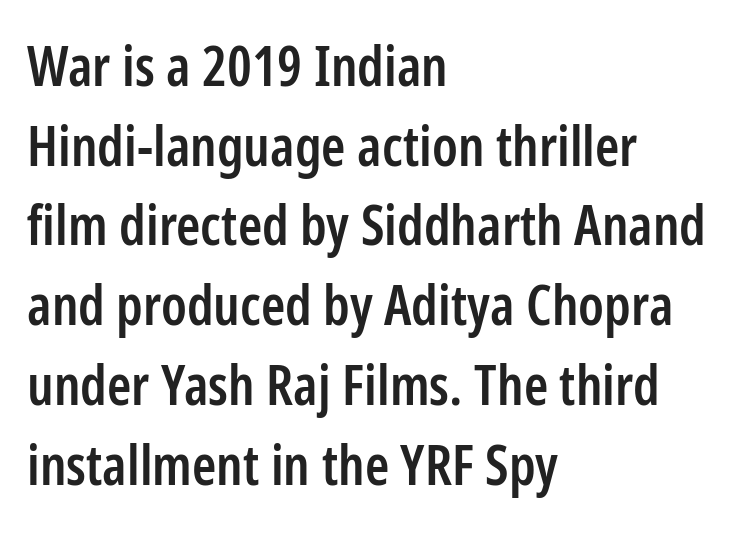
Q: Is the text bold? A: Semi-bold.
Q: Is the text italic (slanted)? A: No, it is upright.
Q: Is the typeface a serif or a sans-serif typeface? A: Sans-serif.
Q: Is the text underlined? A: No.
Q: How is the paragraph aligned? A: Left-aligned.
Q: Is the spacing between letters normal or unusually wide? A: Normal.
Q: Is the spacing between lines tight, normal or loose? A: Normal.
Q: Width (condensed, normal, or wide)? A: Condensed.
Q: Stroke contrast? A: Low.
Q: x-height? A: Medium.
Q: Monospaced? A: No.
